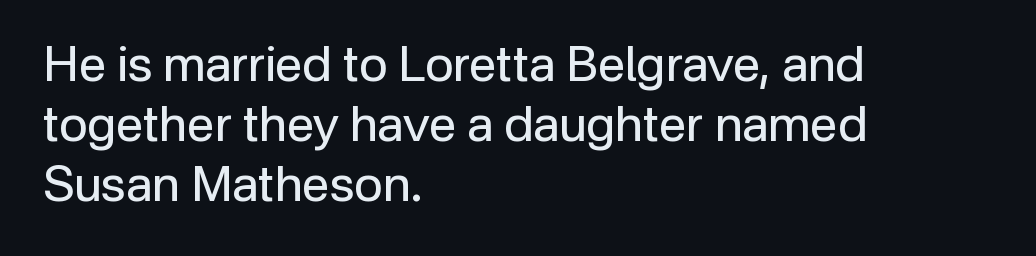
Q: Is the text bold? A: No.
Q: Is the text italic (slanted)? A: No, it is upright.
Q: Is the typeface a serif or a sans-serif typeface? A: Sans-serif.
Q: Is the text underlined? A: No.
Q: How is the paragraph aligned? A: Left-aligned.
Q: Is the spacing between letters normal or unusually wide? A: Normal.
Q: Width (condensed, normal, or wide)? A: Normal.
Q: Stroke contrast? A: Low.
Q: x-height? A: Medium.
Q: Monospaced? A: No.
